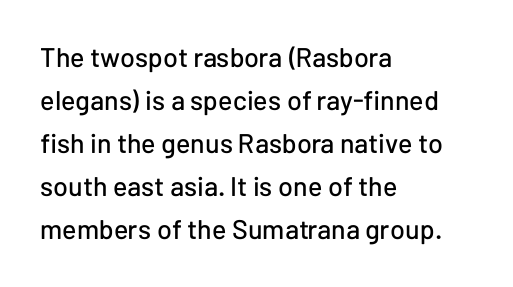
Q: Is the text italic (slanted)? A: No, it is upright.
Q: Is the text underlined? A: No.
Q: How is the paragraph aligned? A: Left-aligned.
Q: Is the spacing between letters normal or unusually wide? A: Normal.
Q: Is the spacing between lines tight, normal or loose? A: Normal.
